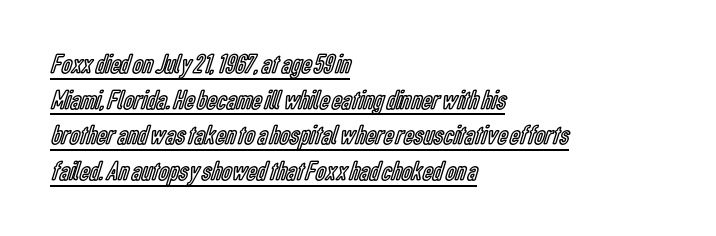
Here the designer chose a conventional face with non-uniform glyph widths. Interline gaps are of average width in this sample. The sample's only ornament is a line tracing under the words. The ragged edge is on the right, which tells us the setting is flush left.
